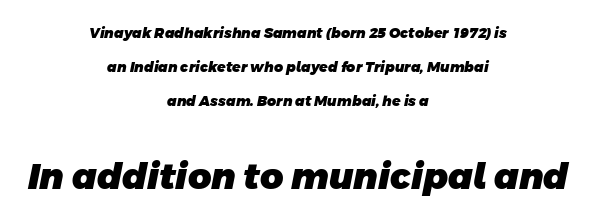
Is the block centered? Yes — each line is placed symmetrically about the middle. Every letter is thick-stroked: bold, no question. The second block has been scaled up relative to the first. This rendering leaves character spacing at its baseline value.
